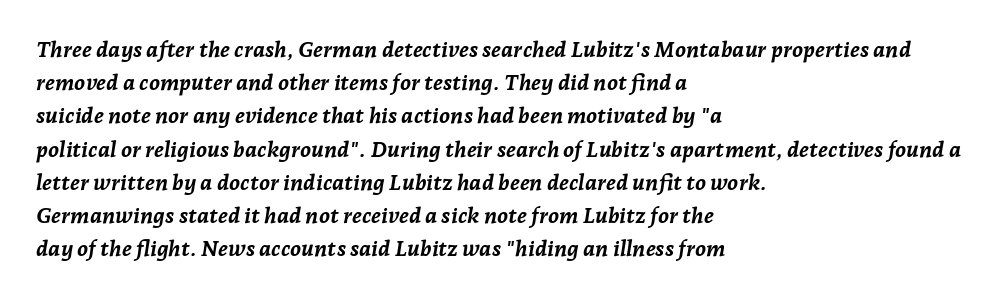
A typesetter would call this zero additional tracking. Line spacing here is normal. Posture: slanted. The passage shown is not underscored anywhere. Chunky letters — that's bold for sure. Each line starts at the same left margin while the right side varies.
